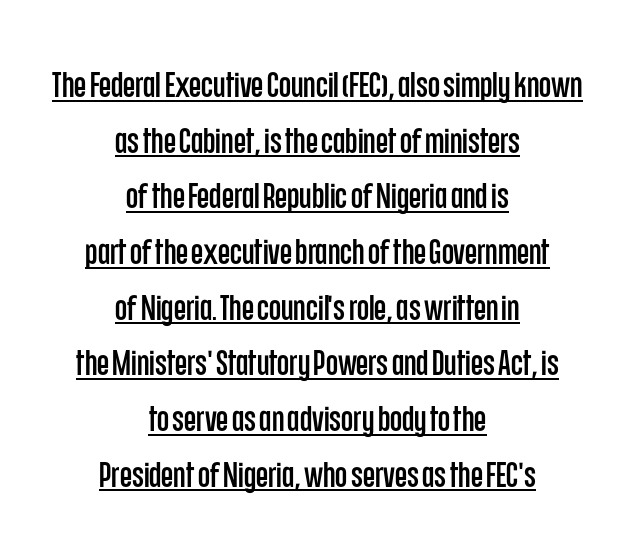
Q: Is the text italic (slanted)? A: No, it is upright.
Q: Is the typeface a serif or a sans-serif typeface? A: Sans-serif.
Q: Is the text underlined? A: Yes.
Q: How is the paragraph aligned? A: Centered.
Q: Is the spacing between letters normal or unusually wide? A: Normal.
Q: Is the spacing between lines tight, normal or loose? A: Normal.
Q: Width (condensed, normal, or wide)? A: Condensed.
Q: Stroke contrast? A: Low.
Q: x-height? A: Large.
Q: Monospaced? A: No.
